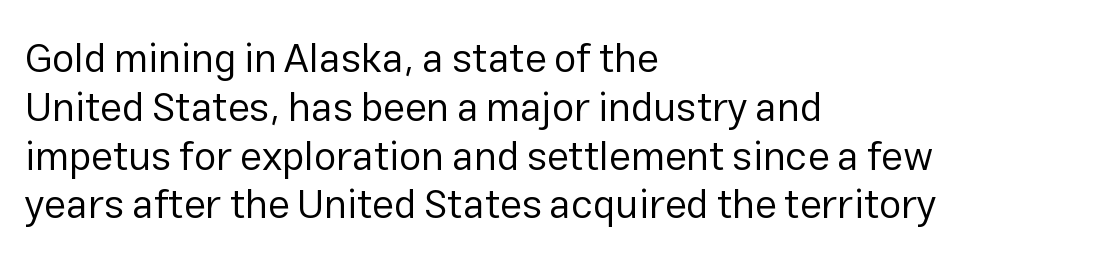
{"serif": "no", "italic": "no", "bold": "no", "weight": "regular", "width": "normal", "stroke_contrast": "low", "x_height": "medium", "monospaced": "no", "underline": "no", "align": "left", "line_spacing_ratio": 1.22, "letter_spacing": "normal", "letter_spacing_em": 0.0, "glyph_px": 40}
